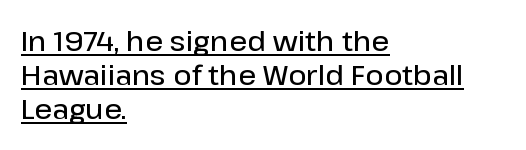
The image shows 28 px semibold sans-serif type, upright; set left-aligned, line spacing 1.22x, normal letter spacing, underlined; low stroke contrast and a medium x-height.
